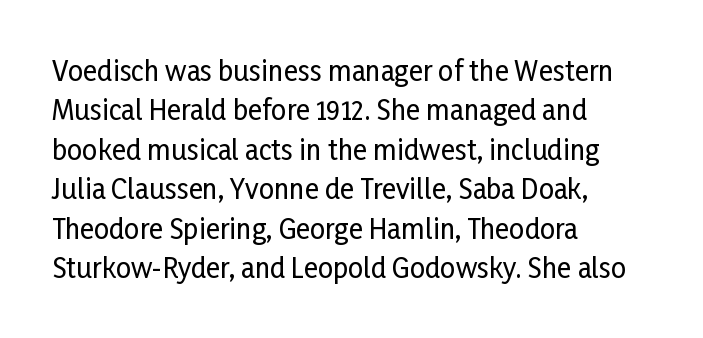
The image shows 27 px text type, upright; set left-aligned, normal line spacing (1.46x), normal letter spacing, not underlined.
